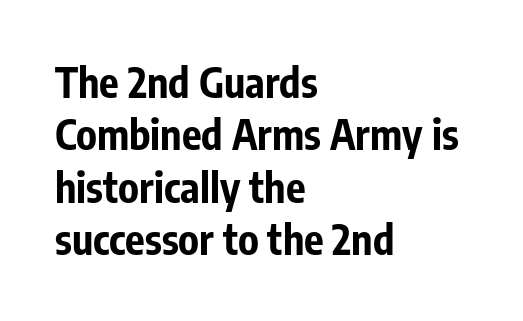
The image shows 41 px bold, condensed sans-serif type, upright; set left-aligned, normal line spacing (1.28x), normal letter spacing, not underlined; low stroke contrast and a medium x-height.
